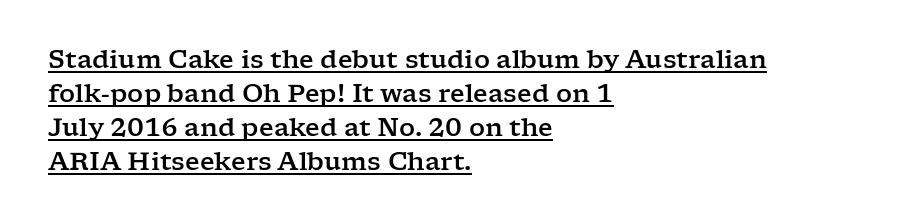
The image shows 25 px text type, upright; set left-aligned, normal line spacing (1.36x), normal letter spacing, underlined.
